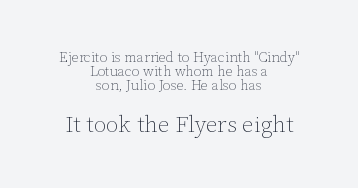
Rows of type sit shoulder to shoulder in the vertical direction. If you squint, the bottom block still reads clearly — it's the larger of the two. Alignment: centered. Characters remain perfectly vertical along every line. Descenders are the only things crossing below the line. On a weight scale, this lands at 450 or below.
